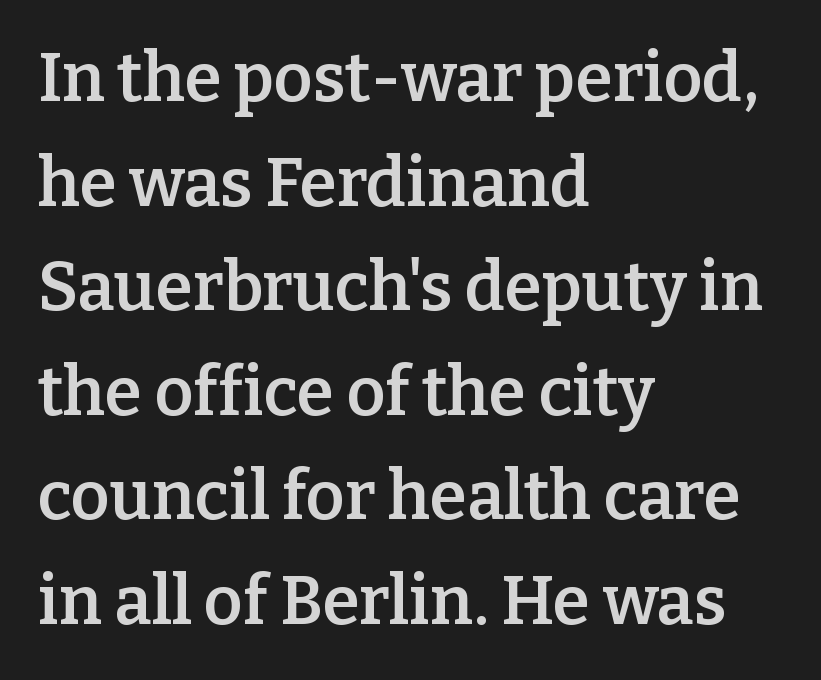
Q: Is the text bold? A: Semi-bold.
Q: Is the text italic (slanted)? A: No, it is upright.
Q: Is the typeface a serif or a sans-serif typeface? A: Serif.
Q: Is the text underlined? A: No.
Q: How is the paragraph aligned? A: Left-aligned.
Q: Is the spacing between letters normal or unusually wide? A: Normal.
Q: Is the spacing between lines tight, normal or loose? A: Normal.
Q: Width (condensed, normal, or wide)? A: Normal.
Q: Stroke contrast? A: Low.
Q: x-height? A: Medium.
Q: Monospaced? A: No.
